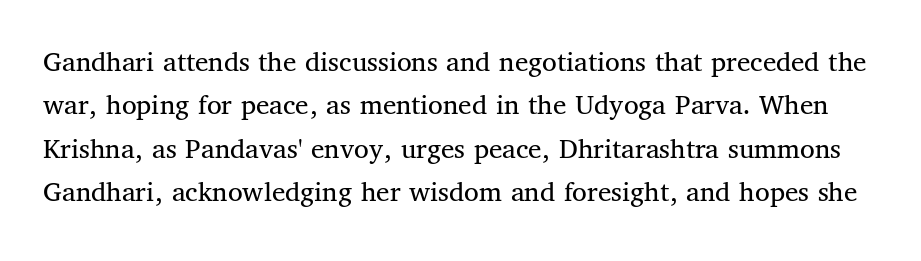
Q: Is the text bold? A: No.
Q: Is the text italic (slanted)? A: No, it is upright.
Q: Is the typeface a serif or a sans-serif typeface? A: Serif.
Q: Is the text underlined? A: No.
Q: Is the spacing between letters normal or unusually wide? A: Normal.
Q: Is the spacing between lines tight, normal or loose? A: Normal.
Q: Width (condensed, normal, or wide)? A: Normal.
Q: Stroke contrast? A: Medium.
Q: x-height? A: Medium.
Q: Monospaced? A: No.
